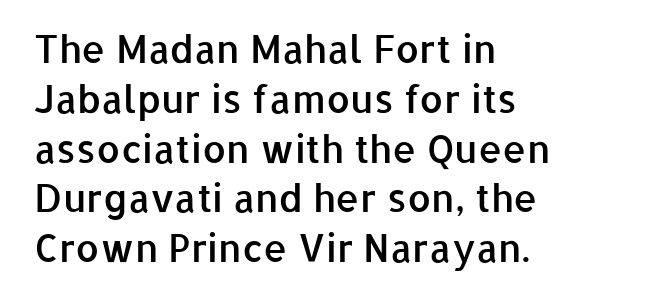
{"serif": "no", "italic": "no", "bold": "semi", "weight": "semibold", "width": "normal", "stroke_contrast": "low", "x_height": "medium", "monospaced": "no", "underline": "no", "align": "left", "line_spacing": "normal", "line_spacing_ratio": 1.31, "letter_spacing": "normal", "letter_spacing_em": 0.0, "glyph_px": 38}
